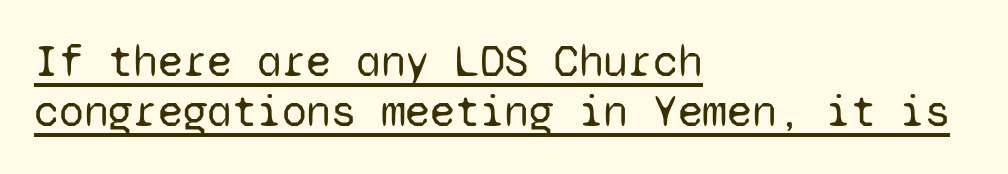
{"serif": "no", "italic": "no", "bold": "no", "weight": "regular", "width": "normal", "stroke_contrast": "low", "x_height": "medium", "monospaced": "yes", "underline": "yes", "align": "left", "line_spacing": "tight", "line_spacing_ratio": 1.12, "letter_spacing": "normal", "letter_spacing_em": 0.0, "glyph_px": 45}
